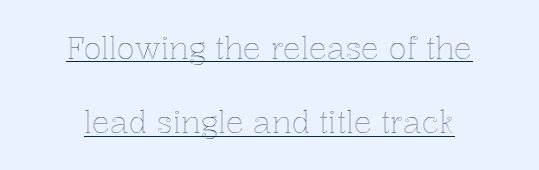
Q: Is the text italic (slanted)? A: No, it is upright.
Q: Is the text underlined? A: Yes.
Q: How is the paragraph aligned? A: Centered.
Q: Is the spacing between letters normal or unusually wide? A: Normal.
Q: Is the spacing between lines tight, normal or loose? A: Loose.
Q: Width (condensed, normal, or wide)? A: Normal.
Q: x-height? A: Medium.
Q: Monospaced? A: No.
